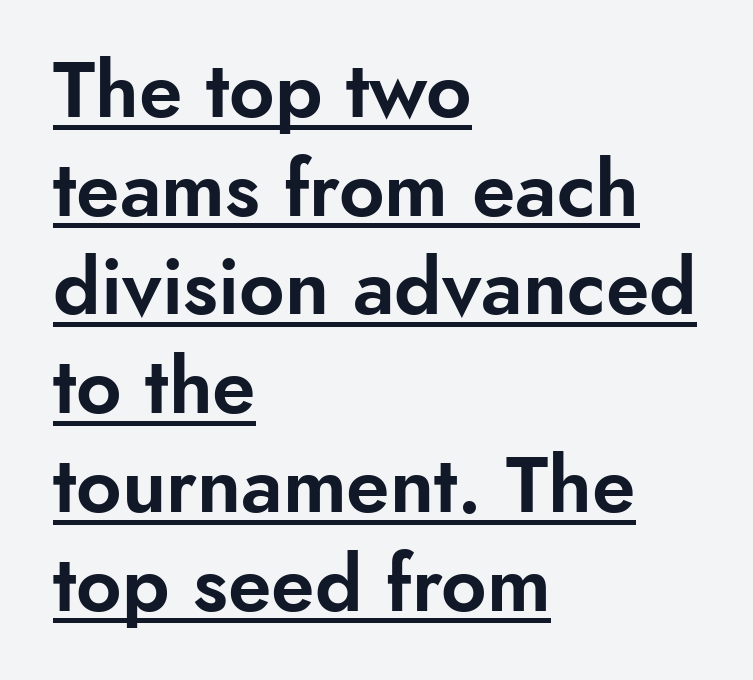
Q: Is the text italic (slanted)? A: No, it is upright.
Q: Is the typeface a serif or a sans-serif typeface? A: Sans-serif.
Q: Is the text underlined? A: Yes.
Q: How is the paragraph aligned? A: Left-aligned.
Q: Is the spacing between letters normal or unusually wide? A: Normal.
Q: Is the spacing between lines tight, normal or loose? A: Normal.
Q: Width (condensed, normal, or wide)? A: Normal.
Q: Stroke contrast? A: Low.
Q: x-height? A: Small.
Q: Monospaced? A: No.
